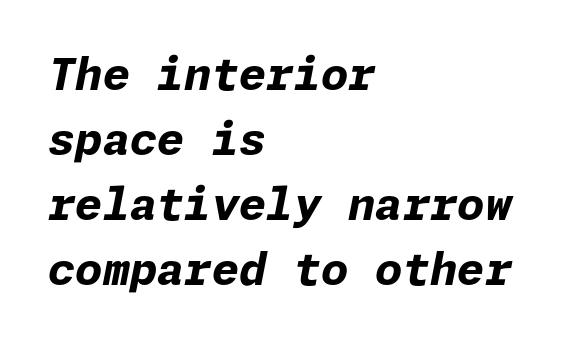
The image shows 44 px bold type, italic (leaning right); set left-aligned, normal line spacing (1.48x), normal letter spacing, not underlined; low stroke contrast and a medium x-height.
